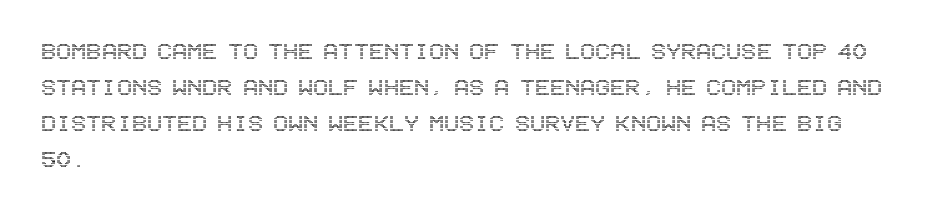
Q: Is the text italic (slanted)? A: No, it is upright.
Q: Is the text underlined? A: No.
Q: How is the paragraph aligned? A: Left-aligned.
Q: Is the spacing between letters normal or unusually wide? A: Normal.
Q: Is the spacing between lines tight, normal or loose? A: Normal.
Q: Width (condensed, normal, or wide)? A: Condensed.
Q: x-height? A: Large.
